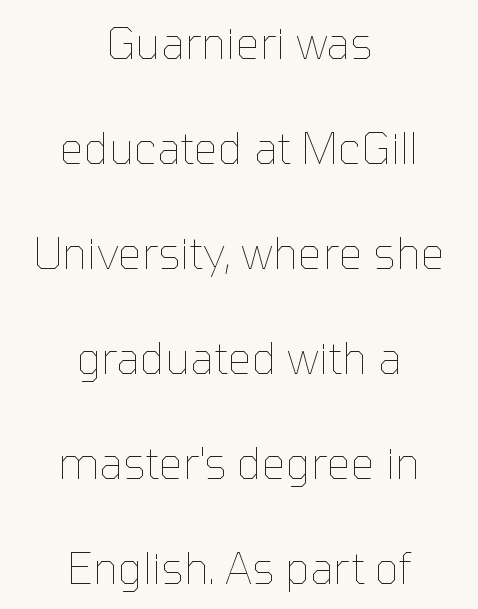
Lines of text with bare space underneath. Do the characters align in a grid? No, the font is proportional. Here the glyphs are tracked normally, forming tight word shapes. Stems here are at most as thick as an everyday book face.
